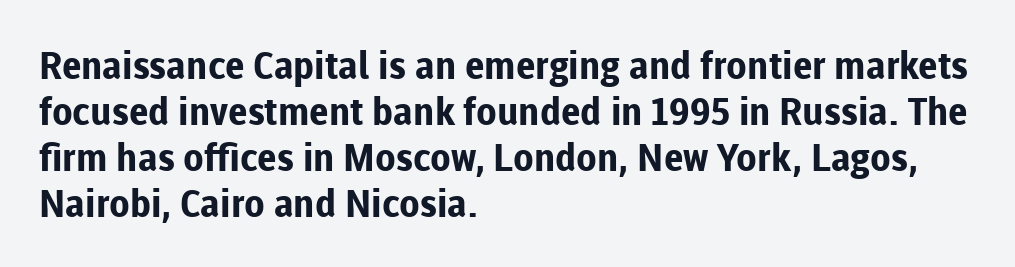
Short note: letters normally spaced. The rendering uses natural spacing where letterforms have individual widths. This sample uses an upright cut, with every glyph sitting square on the baseline. All the whitespace from short lines collects on the right.
